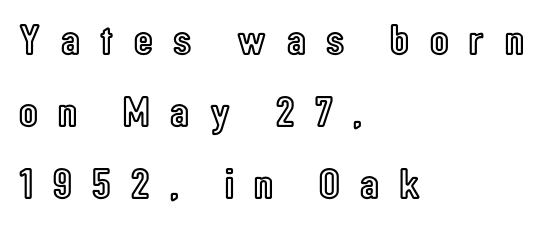
The image shows 43 px condensed type, upright; set left-aligned, normal line spacing (1.68x), unusually wide letter spacing (+0.48 em), not underlined; a medium x-height.
